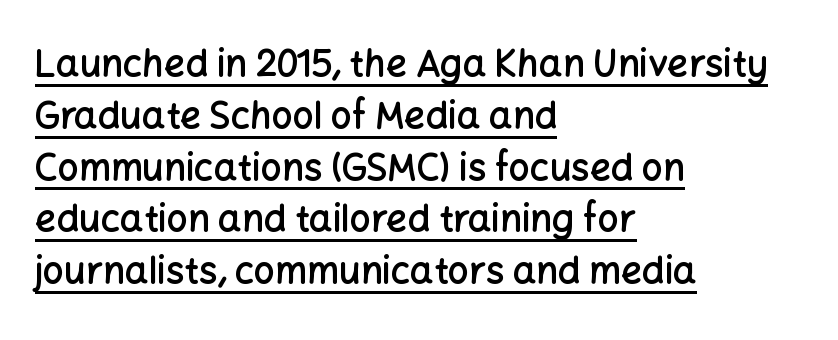
{"serif": "no", "italic": "no", "bold": "semi", "weight": "semibold", "width": "normal", "stroke_contrast": "low", "x_height": "medium", "monospaced": "no", "underline": "yes", "align": "left", "line_spacing": "normal", "line_spacing_ratio": 1.4, "letter_spacing": "normal", "letter_spacing_em": 0.0, "glyph_px": 37}
